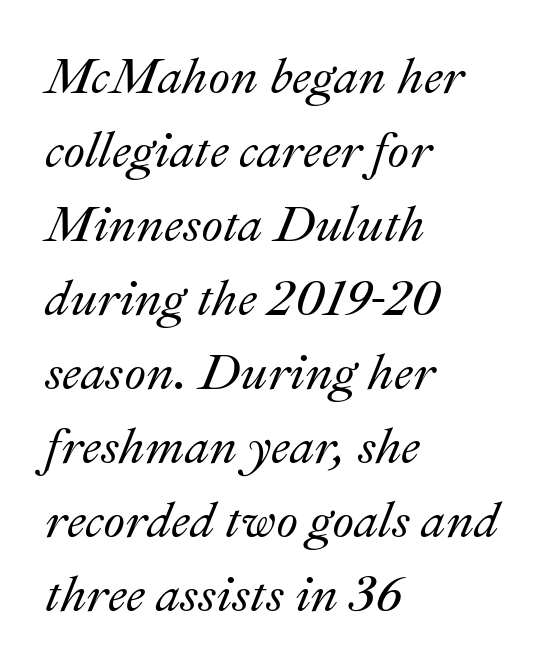
{"italic": "yes", "lean": "right", "slant_degrees": 22, "width": "normal", "stroke_contrast": "medium", "x_height": "small", "monospaced": "no", "underline": "no", "align": "left", "line_spacing": "normal", "line_spacing_ratio": 1.48, "letter_spacing": "normal", "letter_spacing_em": 0.0, "glyph_px": 50}
